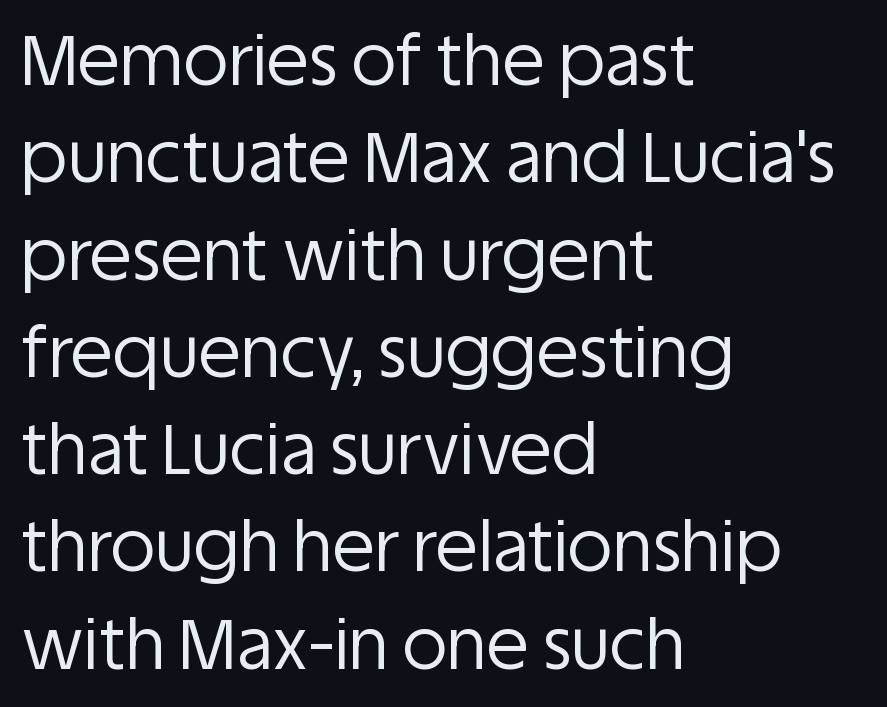
Q: Is the text bold? A: No.
Q: Is the text italic (slanted)? A: No, it is upright.
Q: Is the typeface a serif or a sans-serif typeface? A: Sans-serif.
Q: Is the text underlined? A: No.
Q: How is the paragraph aligned? A: Left-aligned.
Q: Is the spacing between letters normal or unusually wide? A: Normal.
Q: Is the spacing between lines tight, normal or loose? A: Normal.
Q: Width (condensed, normal, or wide)? A: Normal.
Q: Stroke contrast? A: Low.
Q: x-height? A: Large.
Q: Monospaced? A: No.
